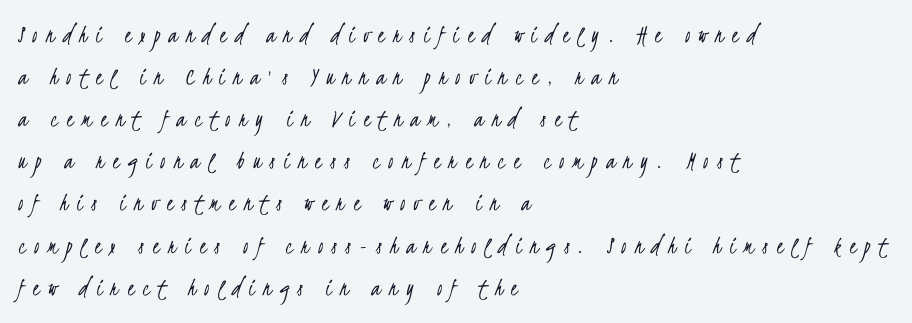
Q: Is the text bold? A: No.
Q: Is the text underlined? A: No.
Q: How is the paragraph aligned? A: Left-aligned.
Q: Is the spacing between letters normal or unusually wide? A: Unusually wide.
Q: Is the spacing between lines tight, normal or loose? A: Normal.
